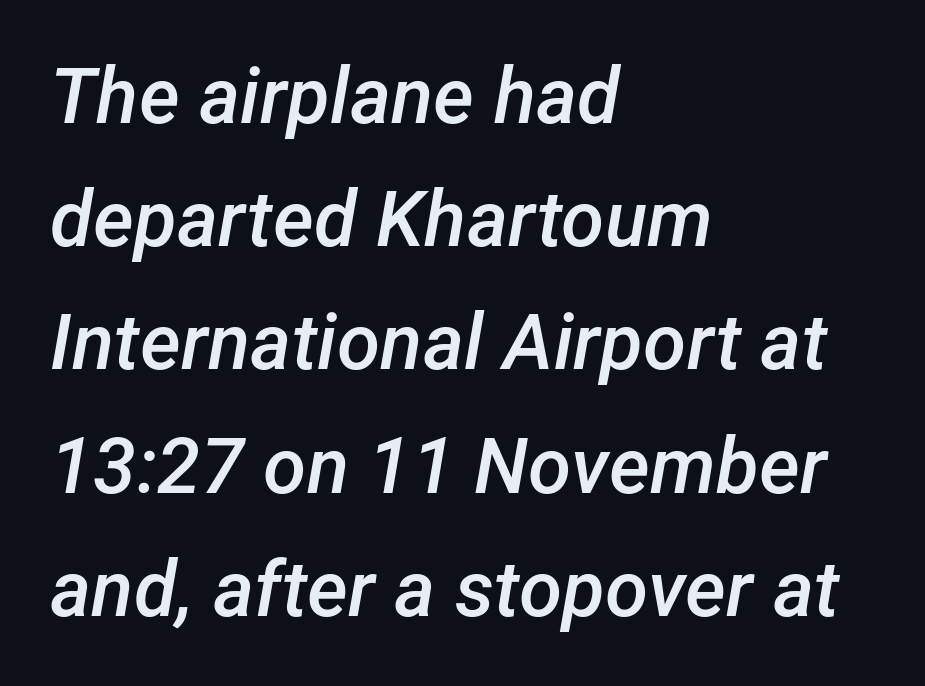
Q: Is the text bold? A: Semi-bold.
Q: Is the text italic (slanted)? A: Yes, it leans right by about 12 degrees.
Q: Is the text underlined? A: No.
Q: How is the paragraph aligned? A: Left-aligned.
Q: Is the spacing between letters normal or unusually wide? A: Normal.
Q: Is the spacing between lines tight, normal or loose? A: Normal.
Q: Width (condensed, normal, or wide)? A: Normal.
Q: Stroke contrast? A: Low.
Q: x-height? A: Medium.
Q: Monospaced? A: No.
